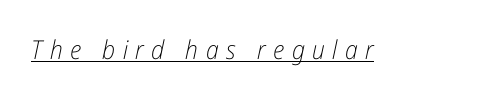
The passage shown has open, widely tracked lettering throughout. Each stroke keeps to a modest, everyday thickness or less. Notice how a bar underscores the lettering throughout. A typesetter would mark this as italic.
